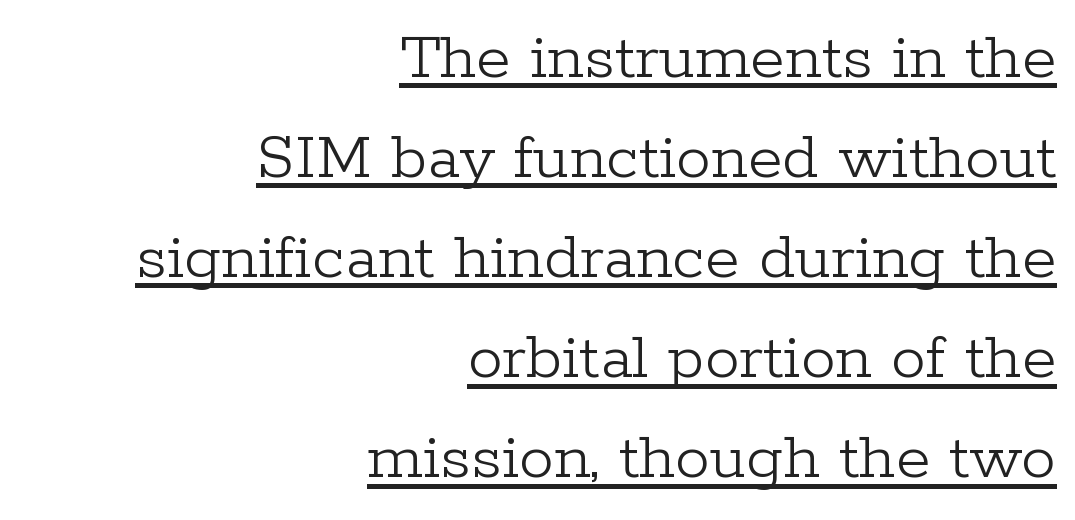
Q: Is the text bold? A: No.
Q: Is the text italic (slanted)? A: No, it is upright.
Q: Is the typeface a serif or a sans-serif typeface? A: Serif.
Q: Is the text underlined? A: Yes.
Q: How is the paragraph aligned? A: Right-aligned.
Q: Is the spacing between letters normal or unusually wide? A: Normal.
Q: Is the spacing between lines tight, normal or loose? A: Normal.
Q: Width (condensed, normal, or wide)? A: Normal.
Q: Stroke contrast? A: Low.
Q: x-height? A: Medium.
Q: Monospaced? A: No.
